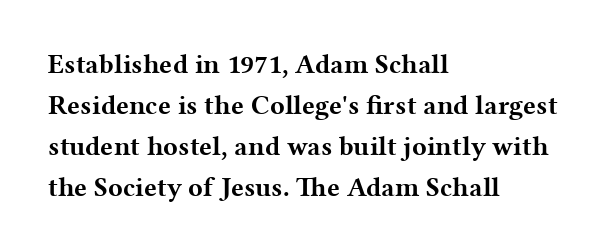
Line beginnings align vertically; line endings do not. Between one letter and the next there's only the usual sliver of space. Notice how descenders clear the ascenders below comfortably — that's standard leading. Does the lettering tilt? It doesn't — this is upright. Letters rest on an invisible, unmarked baseline.
